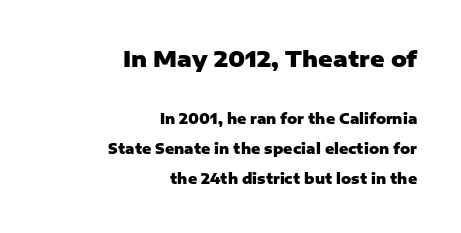
Q: Is the text bold? A: Yes.
Q: Is the text italic (slanted)? A: No, it is upright.
Q: Is the text underlined? A: No.
Q: How is the paragraph aligned? A: Right-aligned.
Q: Is the spacing between letters normal or unusually wide? A: Normal.
Q: Is the spacing between lines tight, normal or loose? A: Loose.
Q: Which block of text is set in a larger size, the first (top) or the second (bottom)? A: The first (top) one.
